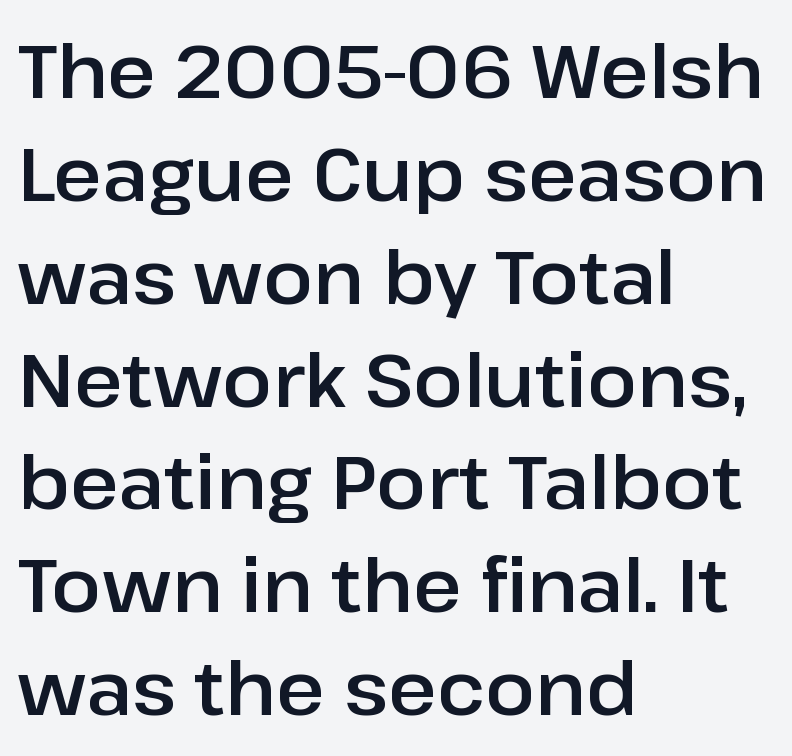
When letters stand straight like this, we call the style roman or upright. All the whitespace from short lines collects on the right. Looks like regular typesetting: each glyph gets only the width it needs. In terms of leading, this rendering sits right in the middle.
